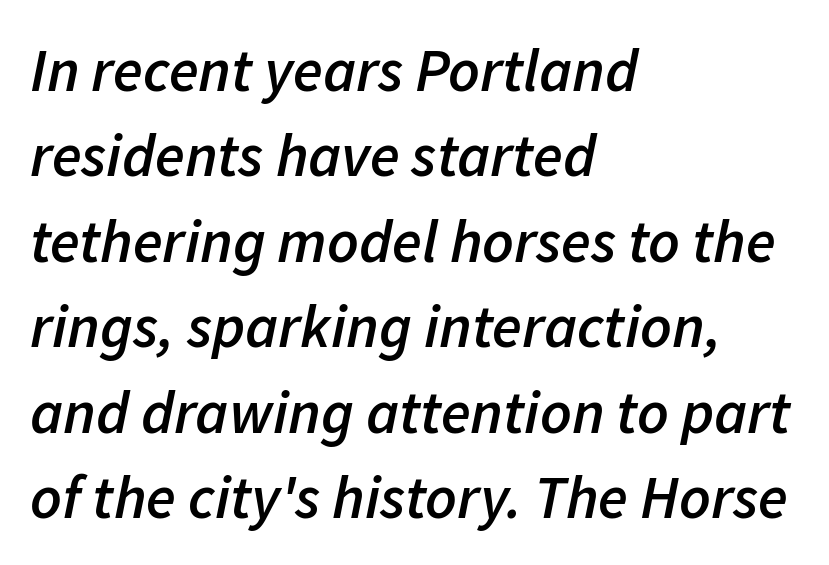
Spacing verdict: proportional, widths tailored to each character. Normally led — the rows are evenly, conventionally spaced. Honestly, the letter spacing is just normal — you wouldn't notice it. Students, this is semibold: more ink than regular, less than bold. The font's italic variant was chosen for this text.
